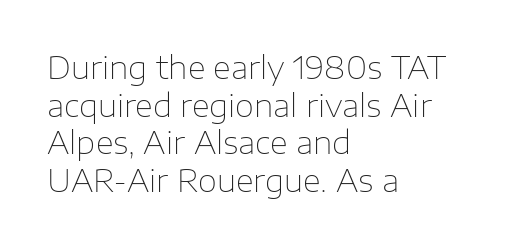
{"serif": "no", "italic": "no", "bold": "no", "weight": "thin", "width": "normal", "stroke_contrast": "low", "x_height": "medium", "monospaced": "no", "underline": "no", "align": "left", "line_spacing_ratio": 1.21, "letter_spacing": "normal", "letter_spacing_em": 0.0, "glyph_px": 31}
